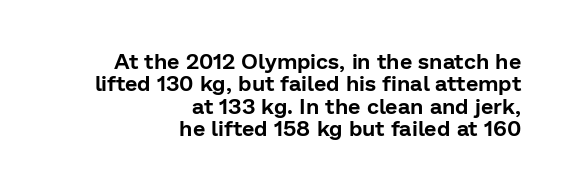
The image shows 22 px text type, upright; set right-aligned, tight line spacing (1.02x), normal letter spacing, not underlined.
